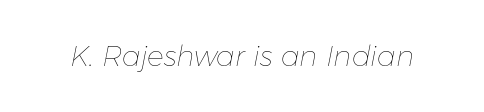
Q: Is the text bold? A: No.
Q: Is the text italic (slanted)? A: Yes, it leans right by about 11 degrees.
Q: Is the text underlined? A: No.
Q: Is the spacing between letters normal or unusually wide? A: Normal.
Q: Width (condensed, normal, or wide)? A: Normal.
Q: Stroke contrast? A: Low.
Q: x-height? A: Medium.
Q: Monospaced? A: No.
